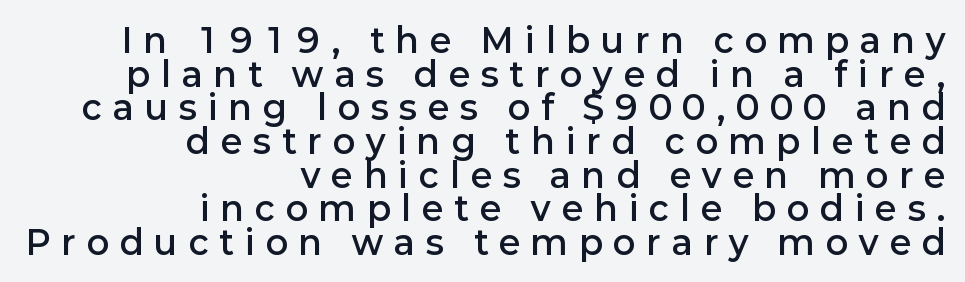
Q: Is the text bold? A: Semi-bold.
Q: Is the text italic (slanted)? A: No, it is upright.
Q: Is the typeface a serif or a sans-serif typeface? A: Sans-serif.
Q: Is the text underlined? A: No.
Q: How is the paragraph aligned? A: Right-aligned.
Q: Is the spacing between letters normal or unusually wide? A: Unusually wide.
Q: Is the spacing between lines tight, normal or loose? A: Tight.
Q: Width (condensed, normal, or wide)? A: Normal.
Q: Stroke contrast? A: Low.
Q: x-height? A: Medium.
Q: Monospaced? A: No.
